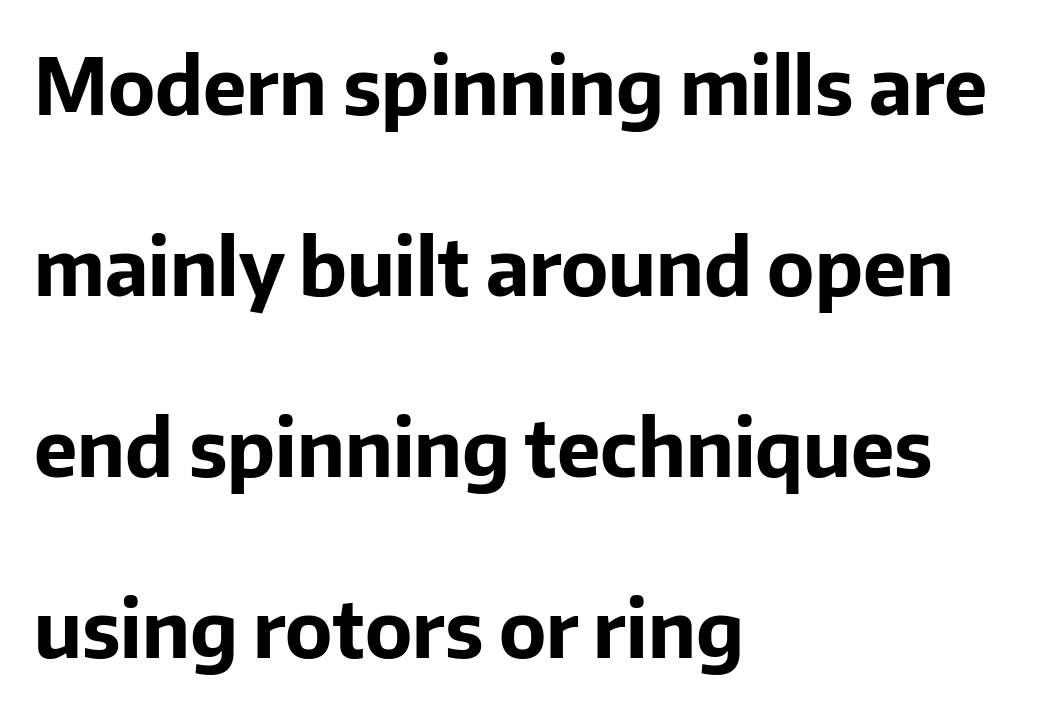
{"serif": "no", "italic": "no", "bold": "yes", "weight": "bold", "width": "normal", "stroke_contrast": "low", "x_height": "medium", "monospaced": "no", "underline": "no", "align": "left", "line_spacing": "loose", "line_spacing_ratio": 2.32, "letter_spacing": "normal", "letter_spacing_em": 0.0, "glyph_px": 78}
